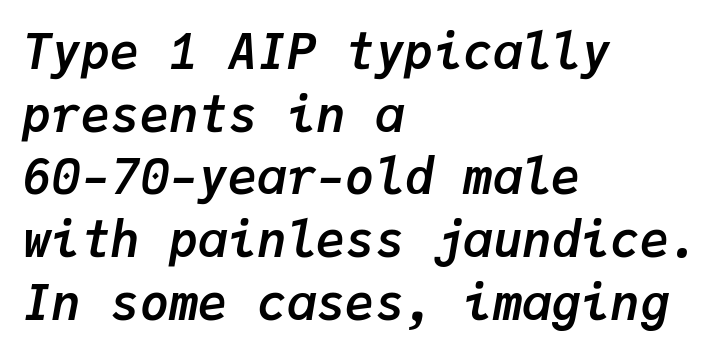
Bare-footed words on every line. The face used here is monospaced, like something from a code editor. Designer's note — italics engaged. Glyph-to-glyph distance matches everyday printed text. The lines are quadded left.
